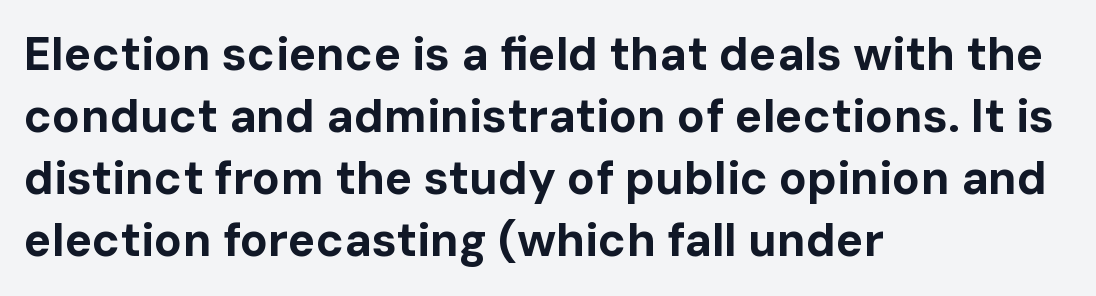
The image shows 46 px bold sans-serif type, upright; set left-aligned, normal line spacing (1.35x), normal letter spacing, not underlined; low stroke contrast and a medium x-height.
